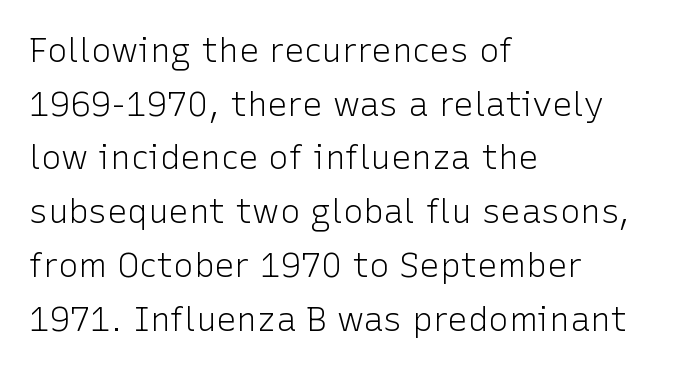
Lines of text with bare space underneath. The lettering holds an erect, upright posture throughout. A typesetter would label this face a sans. Caption: standard tracking, unaltered.
